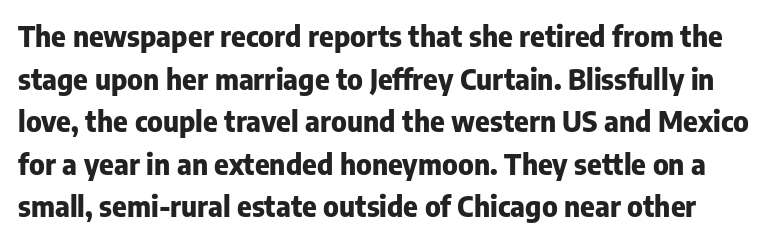
{"serif": "no", "italic": "no", "bold": "yes", "weight": "heavy", "width": "normal", "stroke_contrast": "low", "x_height": "medium", "monospaced": "no", "underline": "no", "line_spacing": "normal", "line_spacing_ratio": 1.52, "letter_spacing": "normal", "letter_spacing_em": 0.0, "glyph_px": 28}
